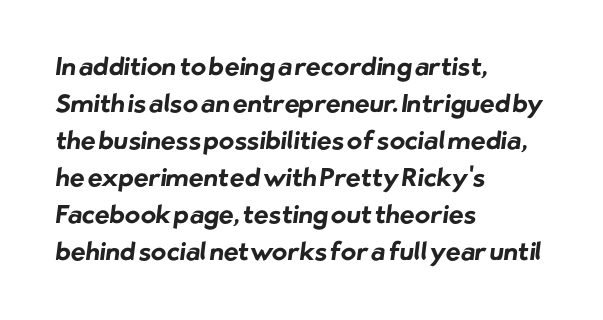
{"bold": "yes", "underline": "no", "align": "left", "line_spacing": "normal", "line_spacing_ratio": 1.48, "letter_spacing": "normal", "letter_spacing_em": 0.0, "glyph_px": 25}
